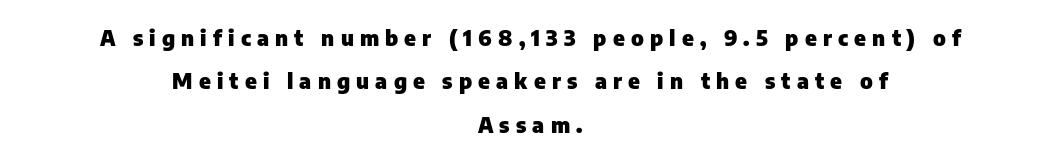
{"italic": "no", "bold": "yes", "underline": "no", "align": "center", "line_spacing": "loose", "line_spacing_ratio": 1.97, "letter_spacing": "wide", "letter_spacing_em": 0.28, "glyph_px": 22}
